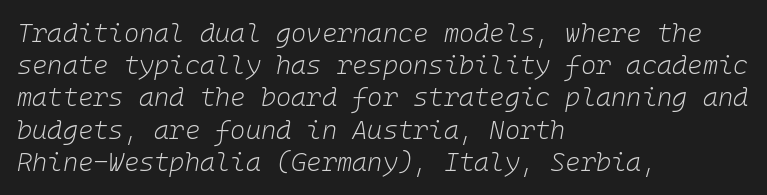
{"italic": "yes", "lean": "right", "slant_degrees": 10, "bold": "no", "underline": "no", "align": "left", "line_spacing_ratio": 1.24, "letter_spacing": "normal", "letter_spacing_em": 0.0, "glyph_px": 26}
